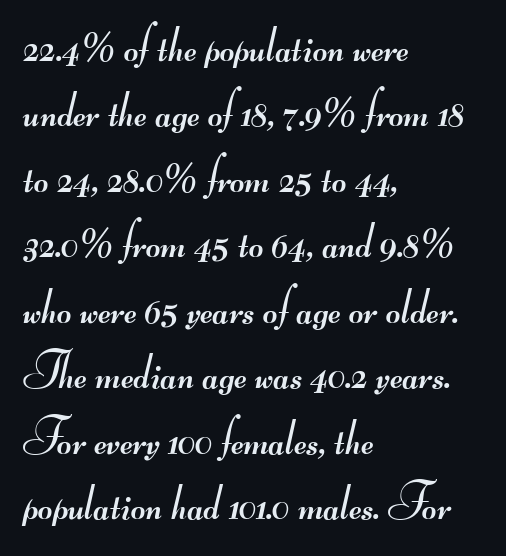
{"serif": "no", "bold": "no", "weight": "regular", "width": "wide", "stroke_contrast": "medium", "monospaced": "no", "underline": "no", "align": "left", "line_spacing": "normal", "line_spacing_ratio": 1.31, "letter_spacing": "normal", "letter_spacing_em": 0.0, "glyph_px": 50}
